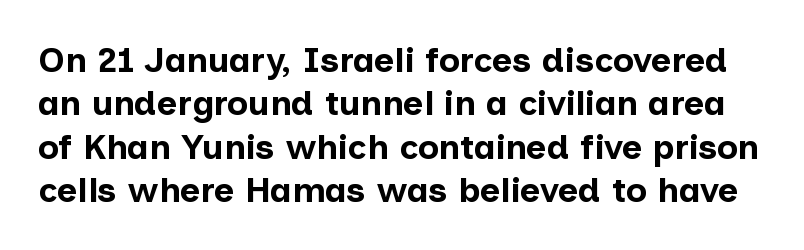
The image shows 35 px bold sans-serif type, upright; set line spacing 1.24x, normal letter spacing, not underlined; low stroke contrast and a medium x-height.
